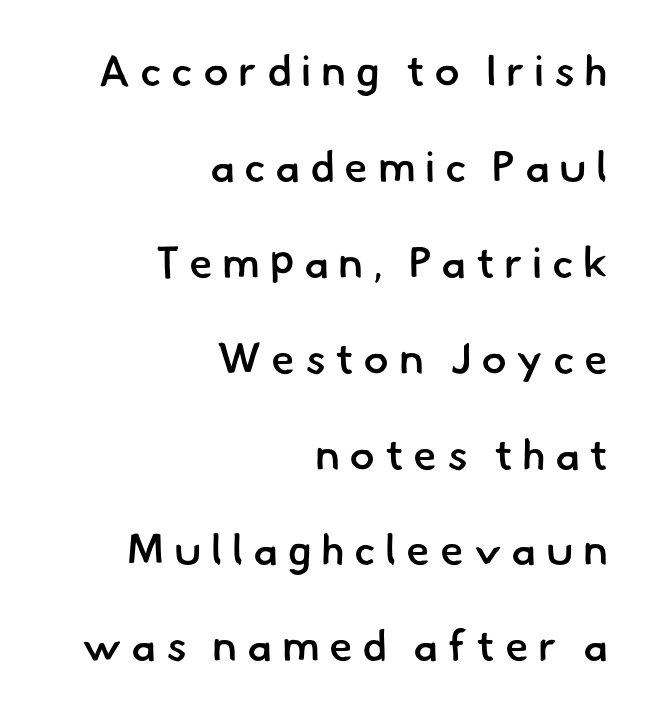
The image shows 43 px semibold sans-serif type; set right-aligned, loose line spacing (2.23x), unusually wide letter spacing (+0.22 em), not underlined; low stroke contrast and a small x-height.
